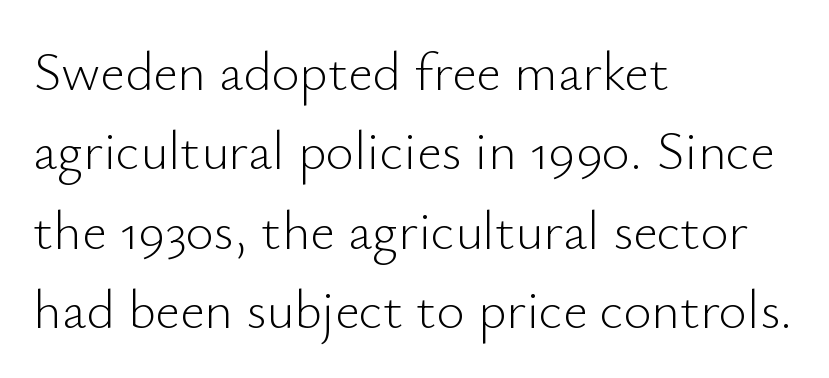
Q: Is the text bold? A: No.
Q: Is the text italic (slanted)? A: No, it is upright.
Q: Is the typeface a serif or a sans-serif typeface? A: Sans-serif.
Q: Is the text underlined? A: No.
Q: How is the paragraph aligned? A: Left-aligned.
Q: Is the spacing between letters normal or unusually wide? A: Normal.
Q: Is the spacing between lines tight, normal or loose? A: Normal.
Q: Width (condensed, normal, or wide)? A: Normal.
Q: Stroke contrast? A: Low.
Q: x-height? A: Small.
Q: Monospaced? A: No.
